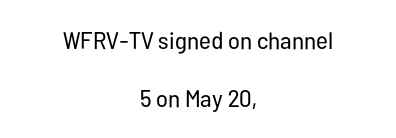
The image shows 24 px text type, upright; set centered, loose line spacing (2.42x), normal letter spacing, not underlined.
